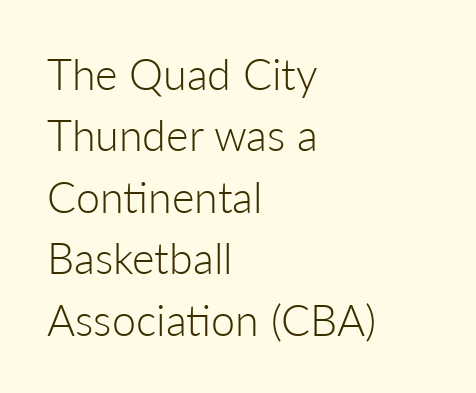
The image shows 43 px light sans-serif type, upright; set left-aligned, normal line spacing (1.43x), normal letter spacing, not underlined; low stroke contrast and a medium x-height.
